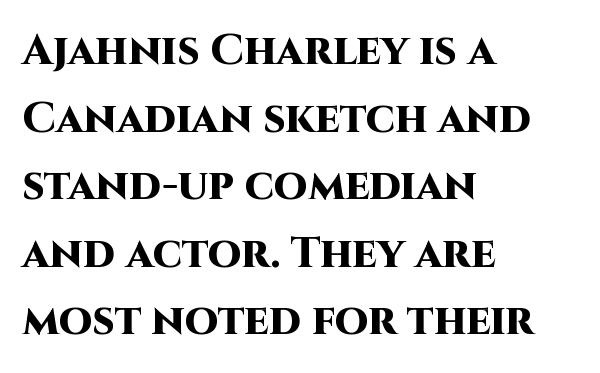
The image shows 43 px heavy sans-serif type, upright; set left-aligned, normal line spacing (1.57x), normal letter spacing, not underlined; high stroke contrast and a large x-height.
